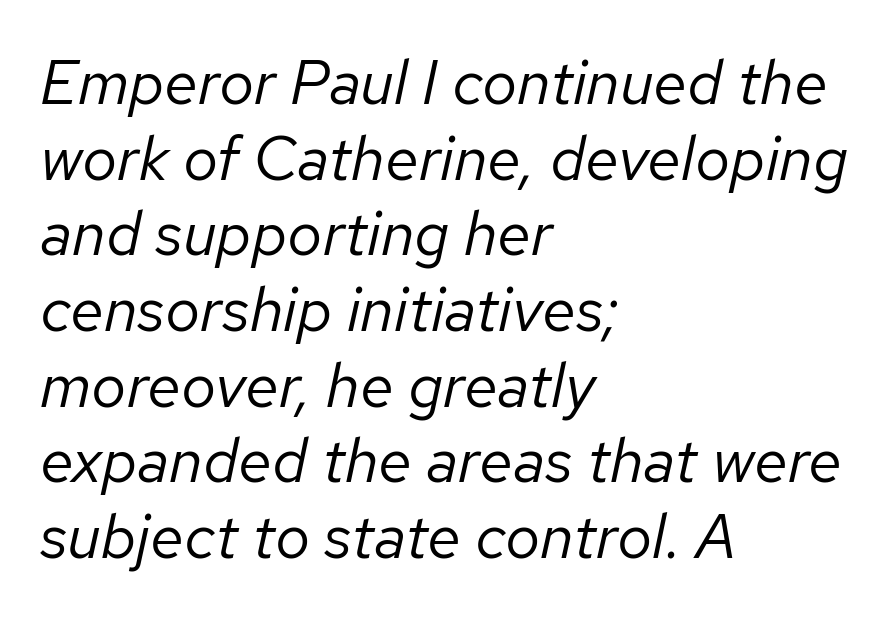
Q: Is the text bold? A: No.
Q: Is the text italic (slanted)? A: Yes, it leans right by about 12 degrees.
Q: Is the text underlined? A: No.
Q: How is the paragraph aligned? A: Left-aligned.
Q: Is the spacing between letters normal or unusually wide? A: Normal.
Q: Width (condensed, normal, or wide)? A: Normal.
Q: Stroke contrast? A: Low.
Q: x-height? A: Medium.
Q: Monospaced? A: No.
